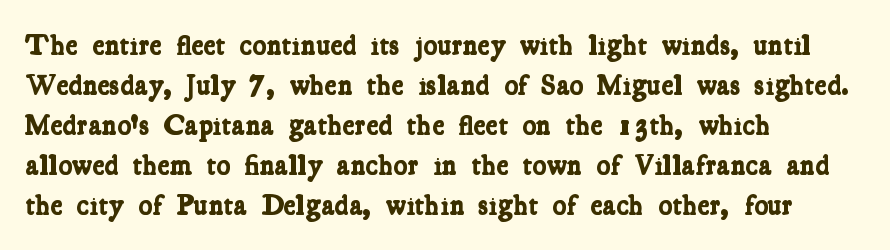
Q: Is the text bold? A: Yes.
Q: Is the typeface a serif or a sans-serif typeface? A: Serif.
Q: Is the text underlined? A: No.
Q: How is the paragraph aligned? A: Left-aligned.
Q: Is the spacing between letters normal or unusually wide? A: Normal.
Q: Is the spacing between lines tight, normal or loose? A: Normal.
Q: Width (condensed, normal, or wide)? A: Condensed.
Q: Stroke contrast? A: Low.
Q: x-height? A: Medium.
Q: Monospaced? A: No.
